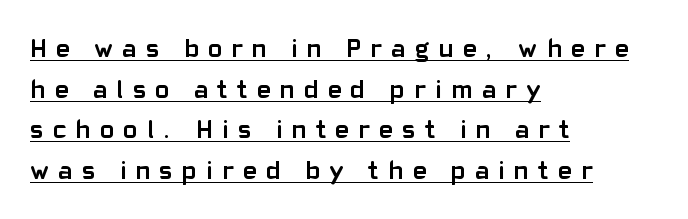
The image shows 26 px bold type, upright; set left-aligned, normal line spacing (1.56x), unusually wide letter spacing (+0.37 em), underlined.
